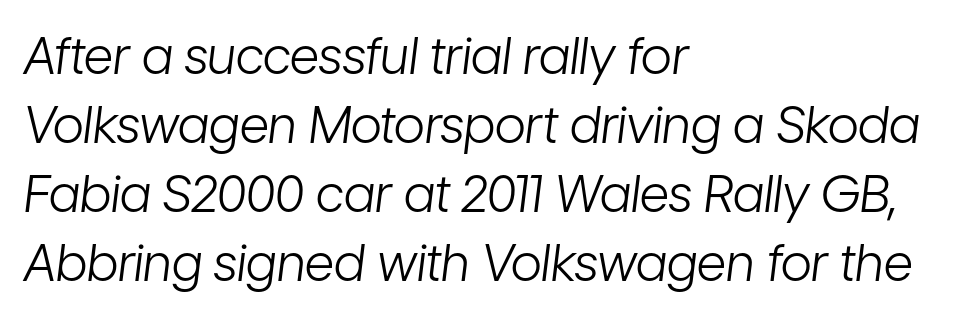
Q: Is the text bold? A: No.
Q: Is the text italic (slanted)? A: Yes, it leans right by about 7 degrees.
Q: Is the text underlined? A: No.
Q: How is the paragraph aligned? A: Left-aligned.
Q: Is the spacing between letters normal or unusually wide? A: Normal.
Q: Is the spacing between lines tight, normal or loose? A: Normal.
Q: Width (condensed, normal, or wide)? A: Condensed.
Q: Stroke contrast? A: Low.
Q: x-height? A: Medium.
Q: Monospaced? A: No.
